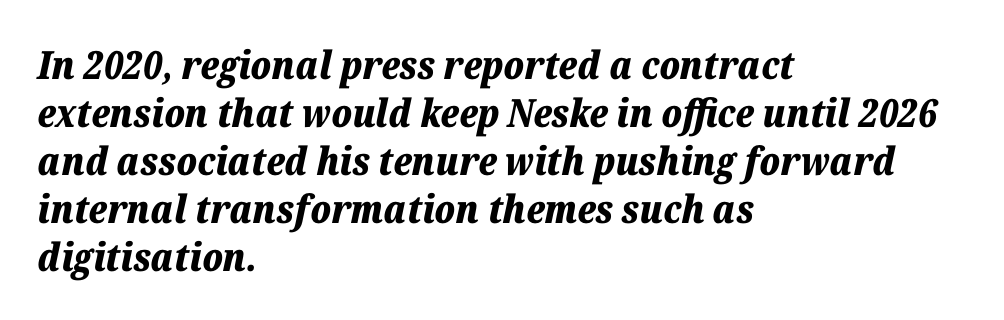
Q: Is the text bold? A: Yes.
Q: Is the text italic (slanted)? A: Yes, it leans right by about 12 degrees.
Q: Is the text underlined? A: No.
Q: How is the paragraph aligned? A: Left-aligned.
Q: Is the spacing between letters normal or unusually wide? A: Normal.
Q: Width (condensed, normal, or wide)? A: Normal.
Q: Stroke contrast? A: Low.
Q: x-height? A: Medium.
Q: Monospaced? A: No.
